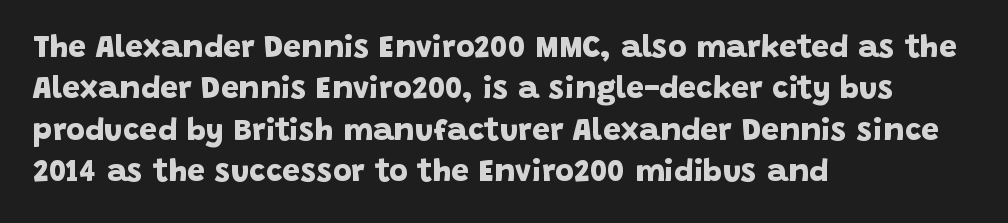
The image shows 32 px bold sans-serif type; set left-aligned, normal line spacing (1.29x), normal letter spacing, not underlined; low stroke contrast and a large x-height.
